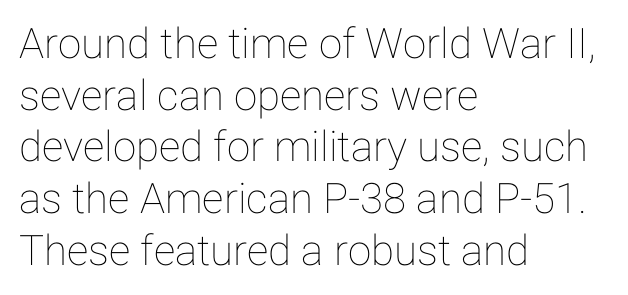
{"italic": "no", "width": "normal", "stroke_contrast": "low", "x_height": "medium", "monospaced": "no", "underline": "no", "align": "left", "line_spacing_ratio": 1.23, "letter_spacing": "normal", "letter_spacing_em": 0.0, "glyph_px": 42}
